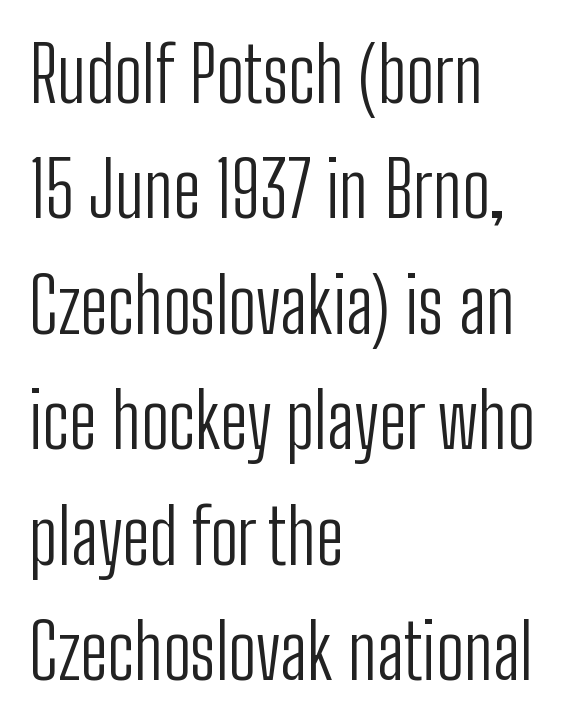
The leading is moderate, giving the passage an even texture. Rendered with straight, roman letterforms. Nothing sits at the stroke ends, so this counts as sans-serif. Observe the ordinary spacing: letters are neighbours, not strangers. This sample has the flowing, uneven cadence of proportional lettering.
